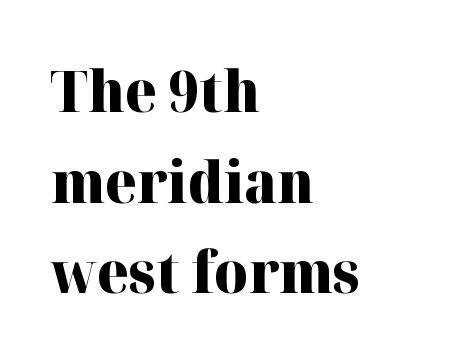
Q: Is the text bold? A: Yes.
Q: Is the text italic (slanted)? A: No, it is upright.
Q: Is the typeface a serif or a sans-serif typeface? A: Serif.
Q: Is the text underlined? A: No.
Q: How is the paragraph aligned? A: Left-aligned.
Q: Is the spacing between letters normal or unusually wide? A: Normal.
Q: Is the spacing between lines tight, normal or loose? A: Normal.
Q: Width (condensed, normal, or wide)? A: Normal.
Q: Stroke contrast? A: High.
Q: x-height? A: Medium.
Q: Monospaced? A: No.
